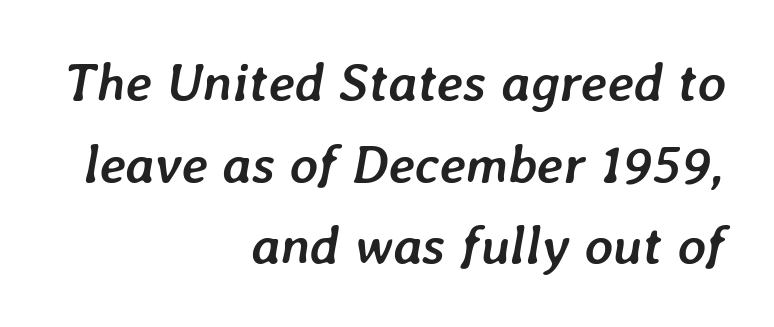
{"italic": "yes", "lean": "right", "slant_degrees": 7, "bold": "yes", "weight": "semibold", "width": "normal", "stroke_contrast": "low", "x_height": "medium", "monospaced": "no", "underline": "no", "align": "right", "line_spacing": "normal", "line_spacing_ratio": 1.51, "letter_spacing": "normal", "letter_spacing_em": 0.0, "glyph_px": 54}
